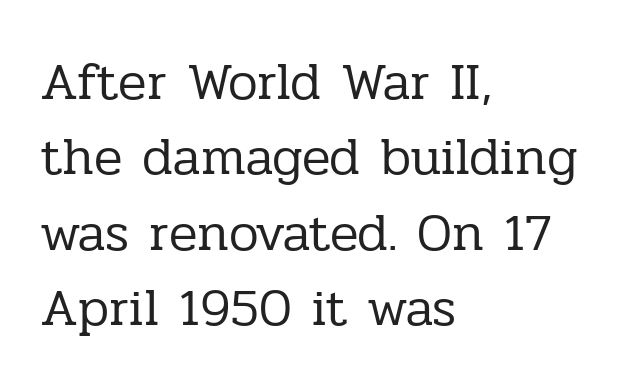
{"serif": "yes", "italic": "no", "bold": "no", "weight": "regular", "width": "normal", "stroke_contrast": "low", "x_height": "medium", "monospaced": "no", "underline": "no", "align": "left", "line_spacing": "normal", "line_spacing_ratio": 1.42, "letter_spacing": "normal", "letter_spacing_em": 0.0, "glyph_px": 53}
